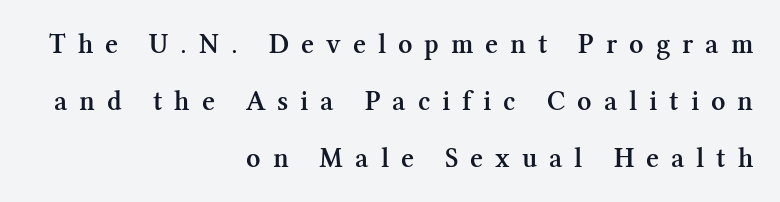
A semibold gives these letters moderate extra thickness, short of bold. The string is rendered with underlining switched off. Looks like regular typesetting: each glyph gets only the width it needs. The lettering stays uniformly vertical, giving the passage a roman look. Compared with typical paragraphs, the rows here are farther apart.
